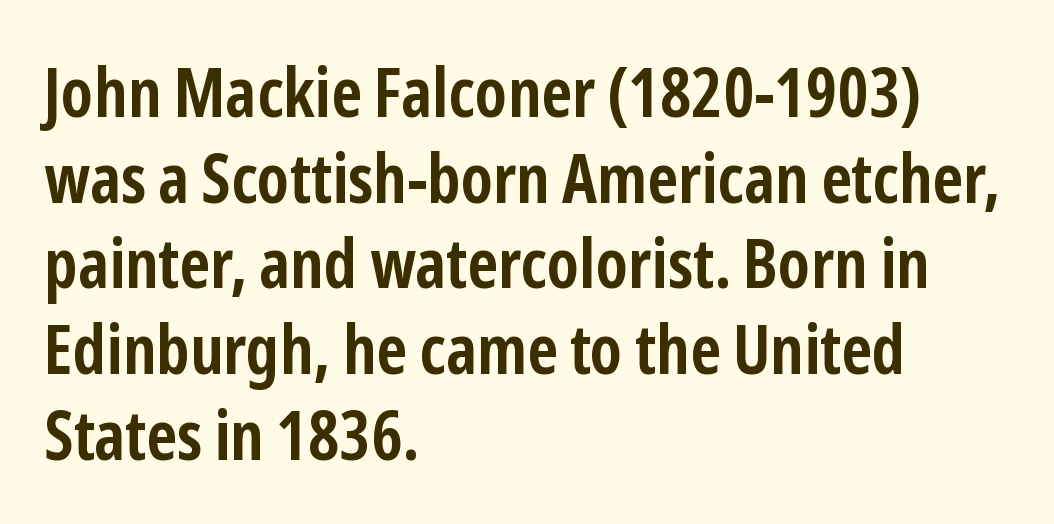
Nope, no serifs anywhere on these letters. The gap between lines stays unmarked. How are the letters spaced? Ordinarily, with no added tracking. Every stem runs plumb, perpendicular to the baseline.
